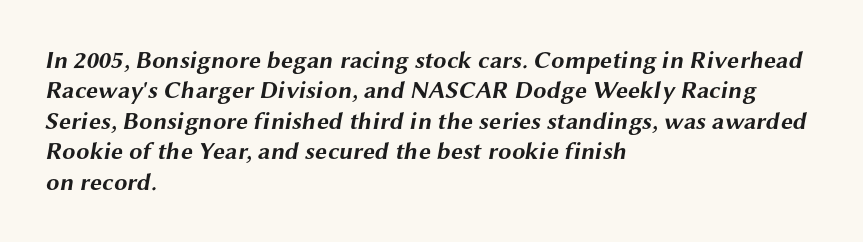
{"bold": "yes", "underline": "no", "align": "left", "line_spacing": "normal", "line_spacing_ratio": 1.27, "letter_spacing": "normal", "letter_spacing_em": 0.0, "glyph_px": 24}
